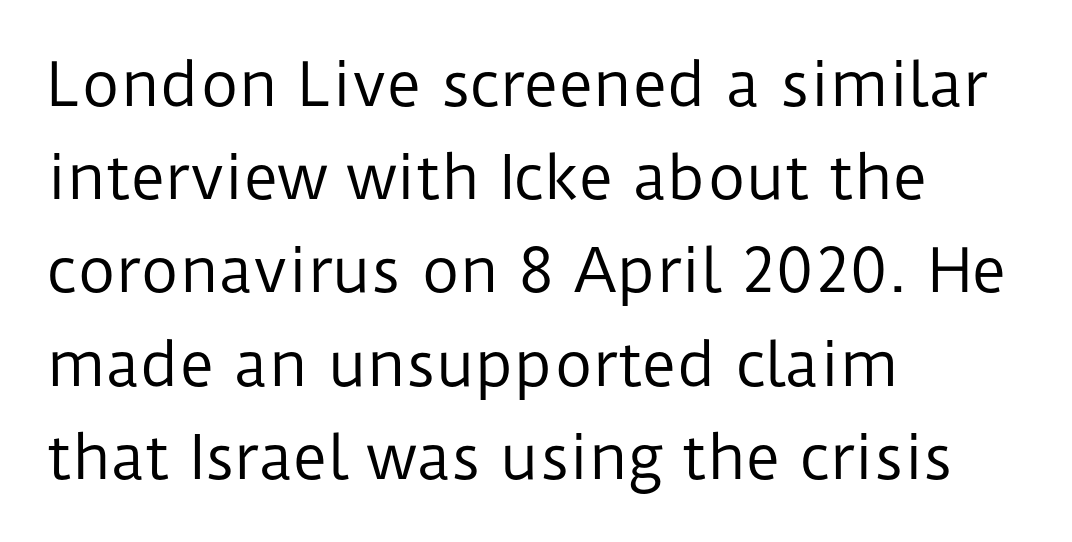
Q: Is the text bold? A: No.
Q: Is the text italic (slanted)? A: No, it is upright.
Q: Is the typeface a serif or a sans-serif typeface? A: Sans-serif.
Q: Is the text underlined? A: No.
Q: How is the paragraph aligned? A: Left-aligned.
Q: Is the spacing between letters normal or unusually wide? A: Normal.
Q: Is the spacing between lines tight, normal or loose? A: Normal.
Q: Width (condensed, normal, or wide)? A: Normal.
Q: Stroke contrast? A: Low.
Q: x-height? A: Medium.
Q: Monospaced? A: No.
